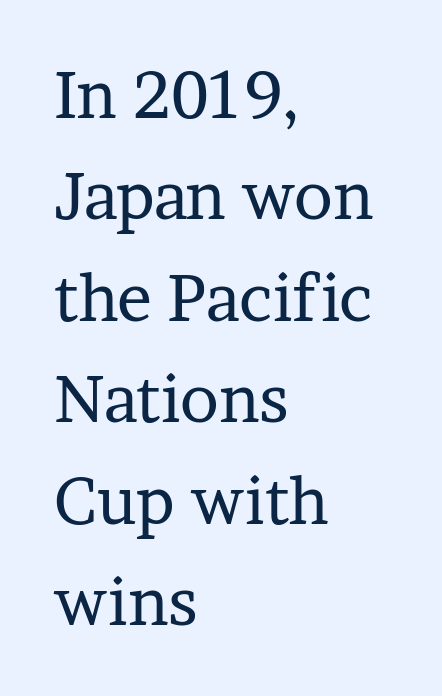
{"serif": "yes", "italic": "no", "bold": "no", "weight": "regular", "width": "normal", "stroke_contrast": "low", "x_height": "medium", "monospaced": "no", "underline": "no", "align": "left", "line_spacing": "normal", "line_spacing_ratio": 1.56, "letter_spacing": "normal", "letter_spacing_em": 0.0, "glyph_px": 65}
